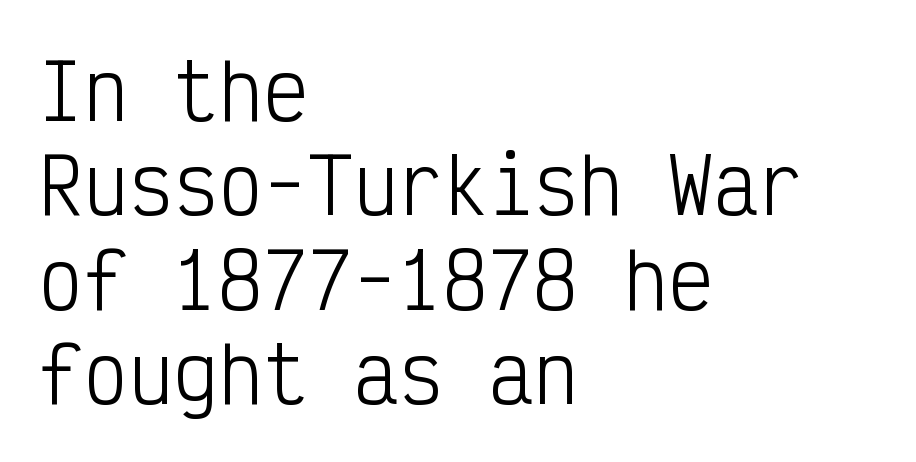
Q: Is the text bold? A: No.
Q: Is the text italic (slanted)? A: No, it is upright.
Q: Is the typeface a serif or a sans-serif typeface? A: Sans-serif.
Q: Is the text underlined? A: No.
Q: How is the paragraph aligned? A: Left-aligned.
Q: Is the spacing between letters normal or unusually wide? A: Normal.
Q: Is the spacing between lines tight, normal or loose? A: Normal.
Q: Width (condensed, normal, or wide)? A: Condensed.
Q: Stroke contrast? A: Low.
Q: x-height? A: Medium.
Q: Monospaced? A: Yes.
